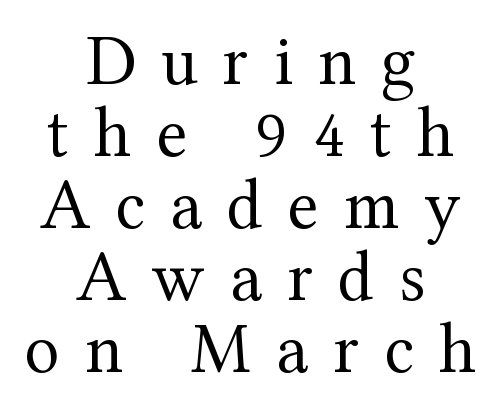
The text block is weighted toward neither margin, spreading evenly from the middle. Varying glyph widths throughout — classic text-font behaviour. These lines are composed in type with serifs. Counters stay open thanks to moderate or lighter strokes. Between one letter and the next there's a generous, obvious gap.
